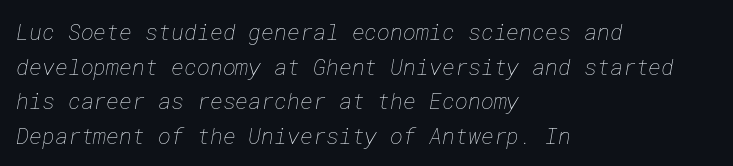
The image shows 22 px text type; set left-aligned, normal line spacing (1.57x), normal letter spacing, not underlined.
